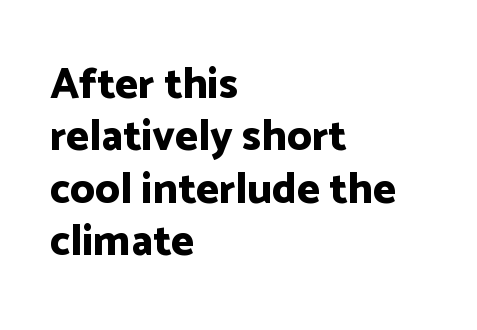
When letters stand straight like this, we call the style roman or upright. This rendering features lettering with no underline. As a designer I'd log this as weight 700, bold. These lines are rendered in a variable-pitch font.
